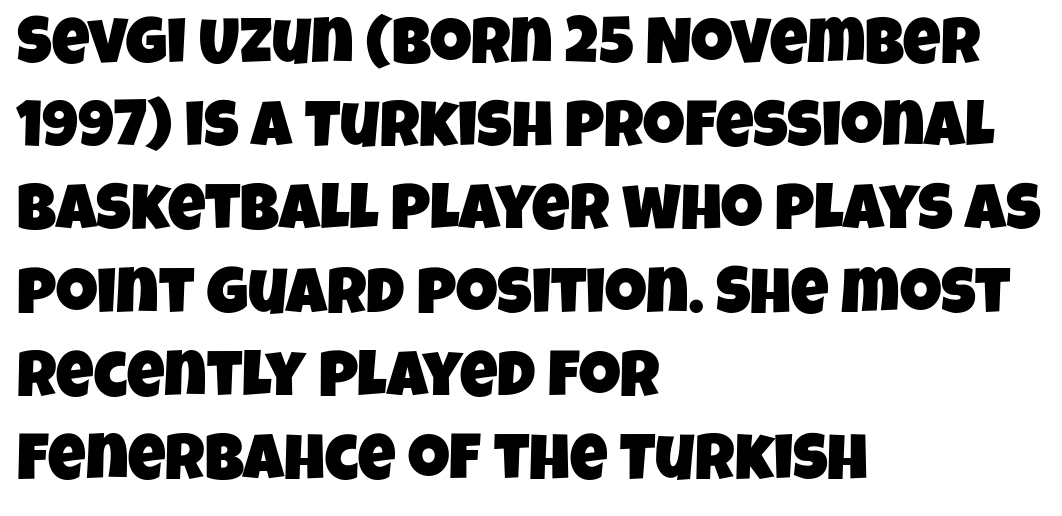
A typesetter would call this proportional, since set widths differ per character. The setting favours the left margin, as ordinary paragraphs usually do. The horizontal fit of the characters is conventional and even. Regular leading. These lines are composed in type without serifs.
